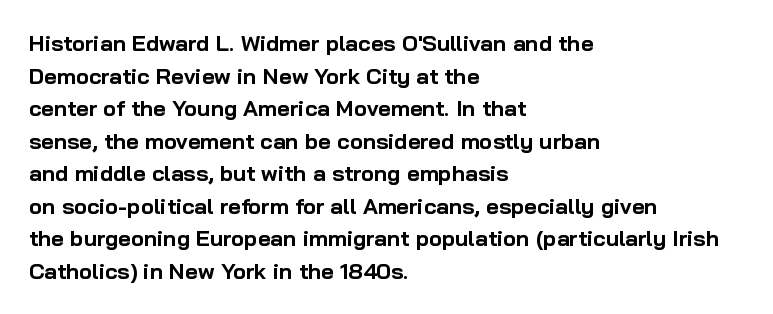
Q: Is the text bold? A: Yes.
Q: Is the text italic (slanted)? A: No, it is upright.
Q: Is the text underlined? A: No.
Q: How is the paragraph aligned? A: Left-aligned.
Q: Is the spacing between letters normal or unusually wide? A: Normal.
Q: Is the spacing between lines tight, normal or loose? A: Normal.
